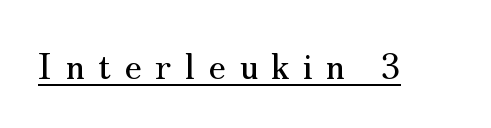
The image shows 35 px serif type, upright; set unusually wide letter spacing (+0.38 em), underlined; medium stroke contrast and a small x-height.
